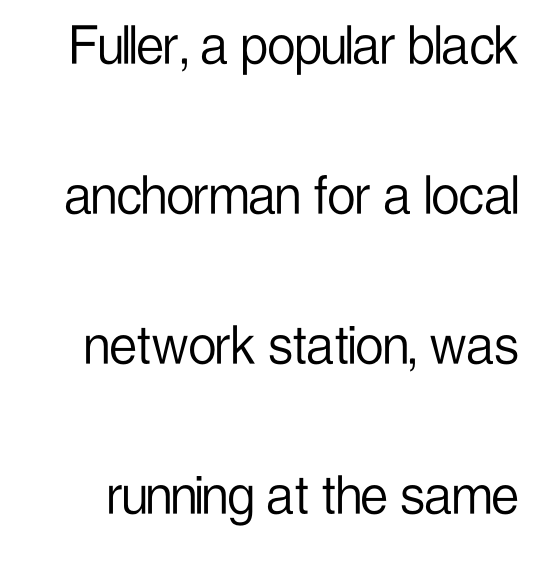
{"serif": "no", "italic": "no", "bold": "no", "weight": "light", "width": "condensed", "stroke_contrast": "low", "x_height": "medium", "monospaced": "no", "underline": "no", "line_spacing": "loose", "line_spacing_ratio": 2.42, "letter_spacing": "normal", "letter_spacing_em": 0.0, "glyph_px": 62}
